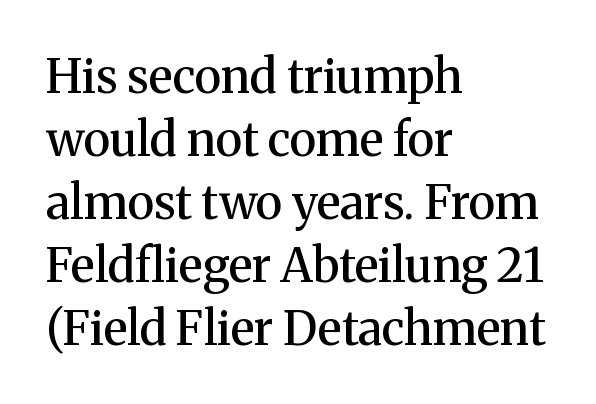
Q: Is the text bold? A: Semi-bold.
Q: Is the text italic (slanted)? A: No, it is upright.
Q: Is the typeface a serif or a sans-serif typeface? A: Serif.
Q: Is the text underlined? A: No.
Q: How is the paragraph aligned? A: Left-aligned.
Q: Is the spacing between letters normal or unusually wide? A: Normal.
Q: Is the spacing between lines tight, normal or loose? A: Normal.
Q: Width (condensed, normal, or wide)? A: Normal.
Q: Stroke contrast? A: Medium.
Q: x-height? A: Medium.
Q: Monospaced? A: No.
